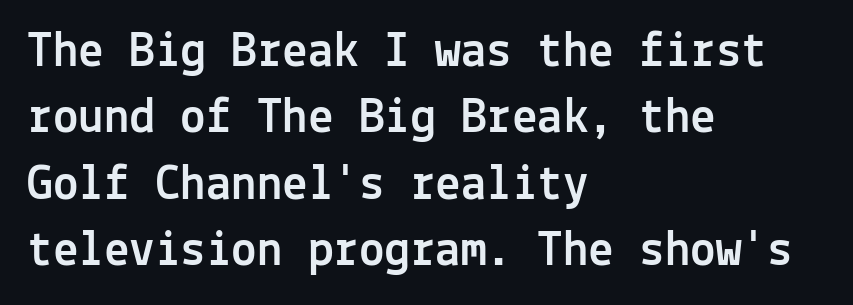
{"serif": "no", "italic": "no", "width": "normal", "x_height": "medium", "monospaced": "yes", "underline": "no", "align": "left", "line_spacing": "normal", "line_spacing_ratio": 1.3, "letter_spacing": "normal", "letter_spacing_em": 0.0, "glyph_px": 51}
